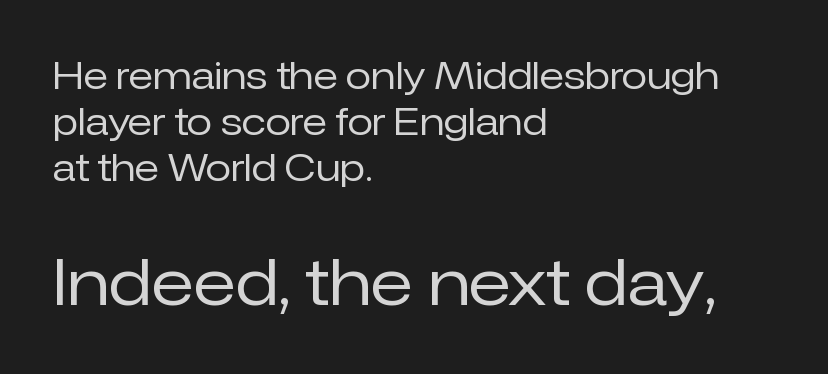
Small over large — that's the arrangement of the two blocks here. The letters stand upright; this is a roman face. The letters carry no serifs — their stems end cleanly without finishing strokes. The paragraph has a hard left edge and a soft right edge. No letter is thick-stroked: the sample isn't bold.
